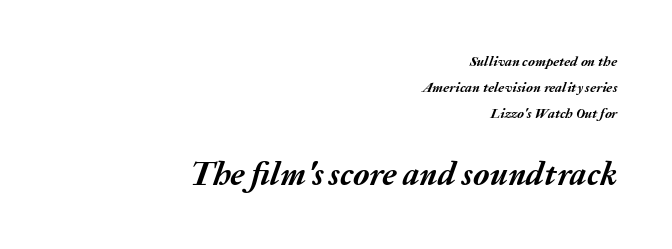
{"italic": "yes", "lean": "right", "slant_degrees": 20, "bold": "yes", "weight": "semibold", "width": "normal", "stroke_contrast": "medium", "x_height": "medium", "monospaced": "no", "underline": "no", "align": "right", "line_spacing_ratio": 1.87, "letter_spacing": "normal", "letter_spacing_em": 0.0, "larger_block": "second", "size_ratio": 2.36, "glyph_px": 33}
